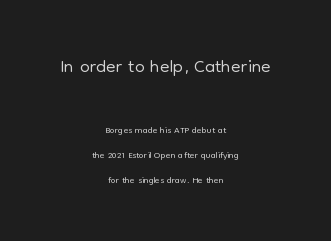
The image shows 28 px light sans-serif type, upright; set centered, line spacing 1.8x, normal letter spacing, not underlined; the first (top) block is 2.0x larger; low stroke contrast and a medium x-height.
